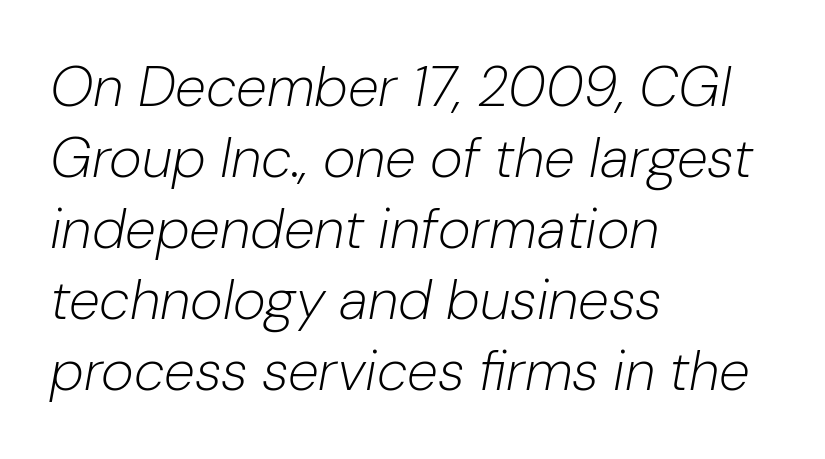
{"italic": "yes", "lean": "right", "slant_degrees": 10, "bold": "no", "weight": "light", "width": "normal", "stroke_contrast": "low", "x_height": "medium", "monospaced": "no", "underline": "no", "align": "left", "line_spacing": "normal", "line_spacing_ratio": 1.27, "letter_spacing": "normal", "letter_spacing_em": 0.0, "glyph_px": 56}
